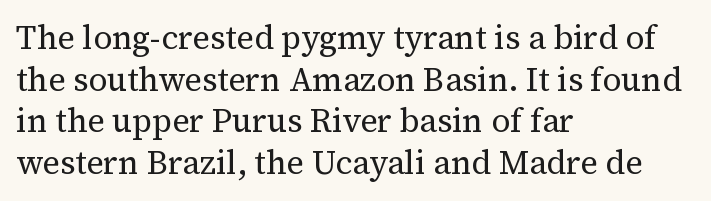
The image shows 33 px regular-weight serif type, upright; set left-aligned, normal line spacing (1.26x), normal letter spacing, not underlined; medium stroke contrast and a medium x-height.
